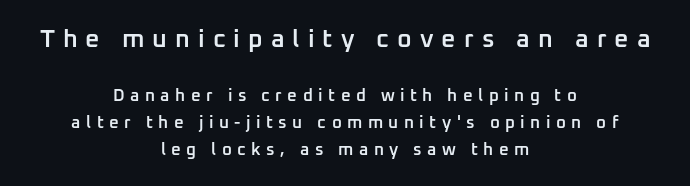
The image shows 25 px text type, upright; set centered, normal line spacing (1.59x), unusually wide letter spacing (+0.32 em), not underlined; the first (top) block is 1.47x larger.
